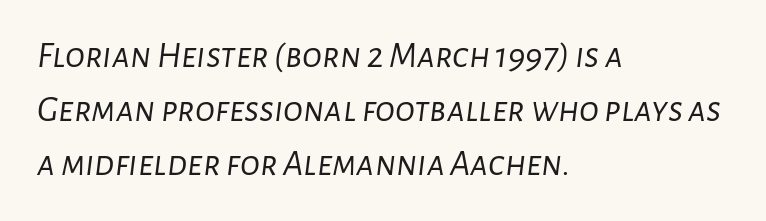
The image shows 37 px light type, italic (leaning right); set left-aligned, normal line spacing (1.46x), normal letter spacing, not underlined; low stroke contrast and a medium x-height.
